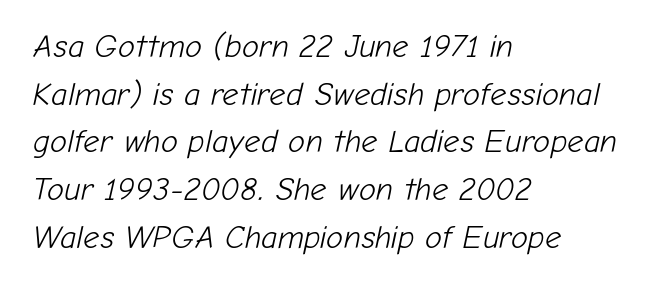
The image shows 32 px light type, italic (leaning right); set left-aligned, normal line spacing (1.49x), normal letter spacing, not underlined; low stroke contrast and a medium x-height.
